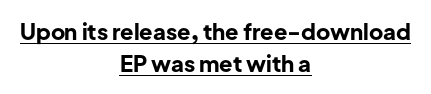
{"italic": "no", "bold": "yes", "underline": "yes", "align": "center", "line_spacing": "normal", "line_spacing_ratio": 1.44, "letter_spacing": "normal", "letter_spacing_em": 0.0, "glyph_px": 22}
